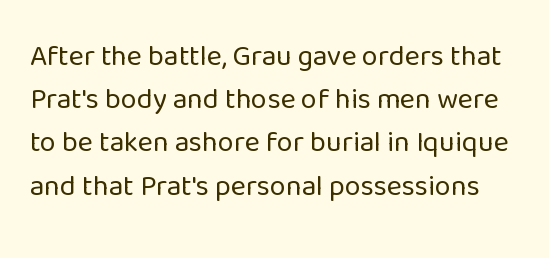
The face used here is proportionally spaced, like ordinary book or web type. Serif or sans? Sans — the stroke terminals are bare. The letters look calm and open, with moderate or lighter stems. The gap between lines stays unmarked.
